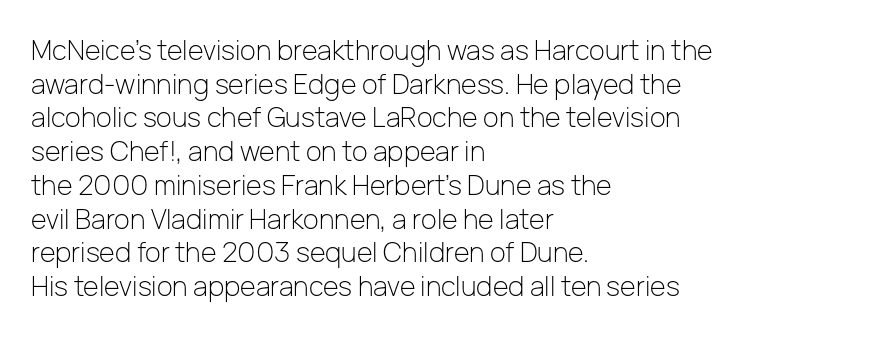
Whoever set this chose a conventional vertical rhythm. Each stroke keeps to a modest, everyday thickness or less. Is there any slant? The stems are plumb. Any mark beneath the type? The region is blank. Horizontal alignment here is leftward, the default for most running prose.
